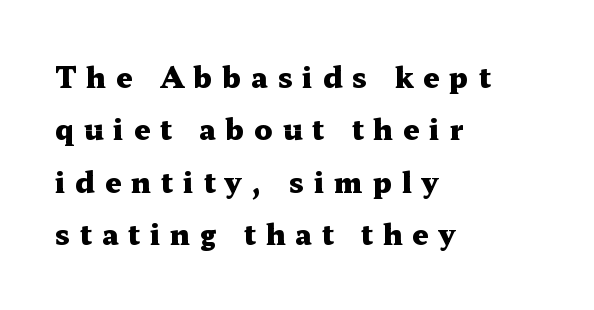
Q: Is the text bold? A: Yes.
Q: Is the text italic (slanted)? A: No, it is upright.
Q: Is the typeface a serif or a sans-serif typeface? A: Serif.
Q: Is the text underlined? A: No.
Q: How is the paragraph aligned? A: Left-aligned.
Q: Is the spacing between letters normal or unusually wide? A: Unusually wide.
Q: Width (condensed, normal, or wide)? A: Wide.
Q: Stroke contrast? A: Medium.
Q: x-height? A: Medium.
Q: Monospaced? A: No.
